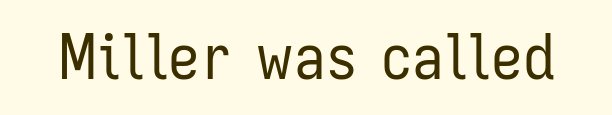
Q: Is the text bold? A: No.
Q: Is the text italic (slanted)? A: No, it is upright.
Q: Is the typeface a serif or a sans-serif typeface? A: Sans-serif.
Q: Is the text underlined? A: No.
Q: Is the spacing between letters normal or unusually wide? A: Normal.
Q: Width (condensed, normal, or wide)? A: Condensed.
Q: Stroke contrast? A: Low.
Q: x-height? A: Medium.
Q: Monospaced? A: No.
